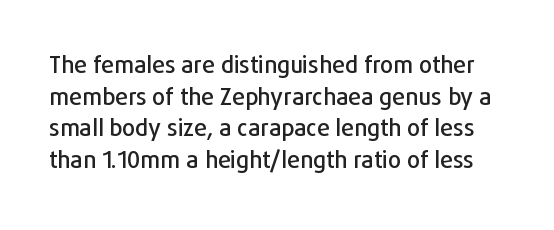
The image shows 23 px text type, upright; set normal line spacing (1.38x), normal letter spacing, not underlined.
